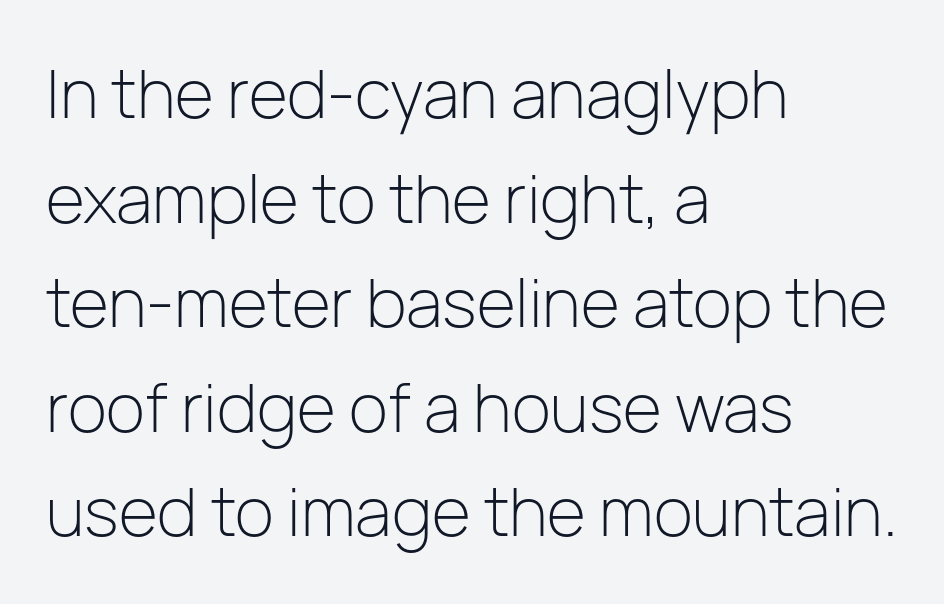
Q: Is the text bold? A: No.
Q: Is the text italic (slanted)? A: No, it is upright.
Q: Is the typeface a serif or a sans-serif typeface? A: Sans-serif.
Q: Is the text underlined? A: No.
Q: How is the paragraph aligned? A: Left-aligned.
Q: Is the spacing between letters normal or unusually wide? A: Normal.
Q: Is the spacing between lines tight, normal or loose? A: Normal.
Q: Width (condensed, normal, or wide)? A: Normal.
Q: Stroke contrast? A: Low.
Q: x-height? A: Medium.
Q: Monospaced? A: No.
